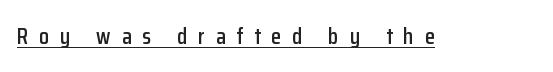
Q: Is the text italic (slanted)? A: No, it is upright.
Q: Is the text underlined? A: Yes.
Q: Is the spacing between letters normal or unusually wide? A: Unusually wide.
